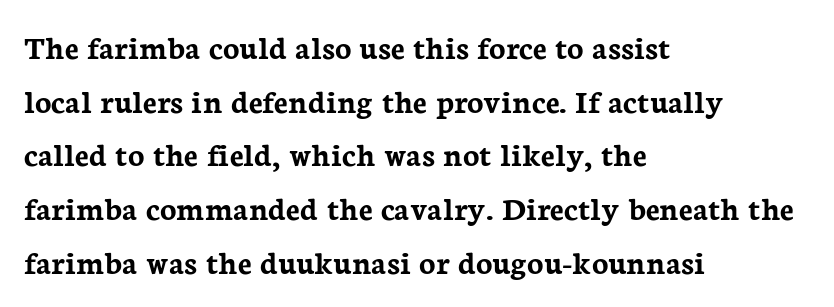
Weight check: bold — yes, fully. A typesetter would call this proportional, since set widths differ per character. Honestly, the letter spacing is just normal — you wouldn't notice it. Rows of type keep a routine distance in the vertical direction. This is the regular roman posture of the typeface. The paragraph has a hard left edge and a soft right edge.
